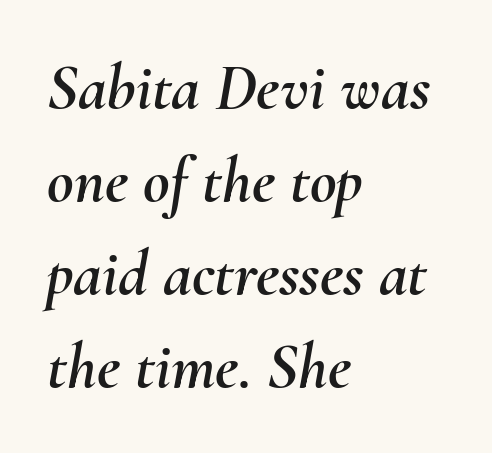
{"italic": "yes", "lean": "right", "slant_degrees": 10, "width": "normal", "stroke_contrast": "medium", "x_height": "small", "monospaced": "no", "underline": "no", "align": "left", "line_spacing": "normal", "line_spacing_ratio": 1.43, "letter_spacing": "normal", "letter_spacing_em": 0.0, "glyph_px": 65}
